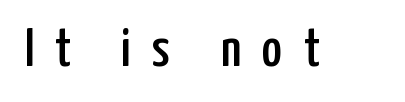
{"serif": "no", "italic": "no", "width": "condensed", "stroke_contrast": "low", "x_height": "medium", "monospaced": "no", "underline": "no", "letter_spacing": "wide", "letter_spacing_em": 0.38, "glyph_px": 55}
